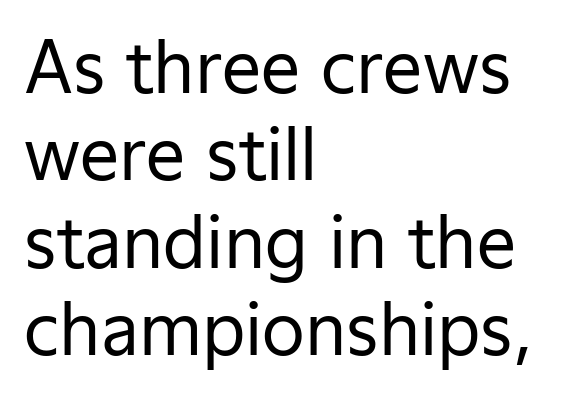
Q: Is the text bold? A: No.
Q: Is the text italic (slanted)? A: No, it is upright.
Q: Is the typeface a serif or a sans-serif typeface? A: Sans-serif.
Q: Is the text underlined? A: No.
Q: How is the paragraph aligned? A: Left-aligned.
Q: Is the spacing between letters normal or unusually wide? A: Normal.
Q: Is the spacing between lines tight, normal or loose? A: Normal.
Q: Width (condensed, normal, or wide)? A: Normal.
Q: Stroke contrast? A: Low.
Q: x-height? A: Medium.
Q: Monospaced? A: No.
